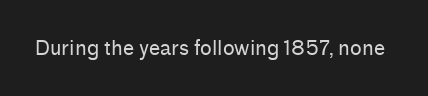
{"italic": "no", "bold": "no", "underline": "no", "letter_spacing": "normal", "letter_spacing_em": 0.0, "glyph_px": 20}
